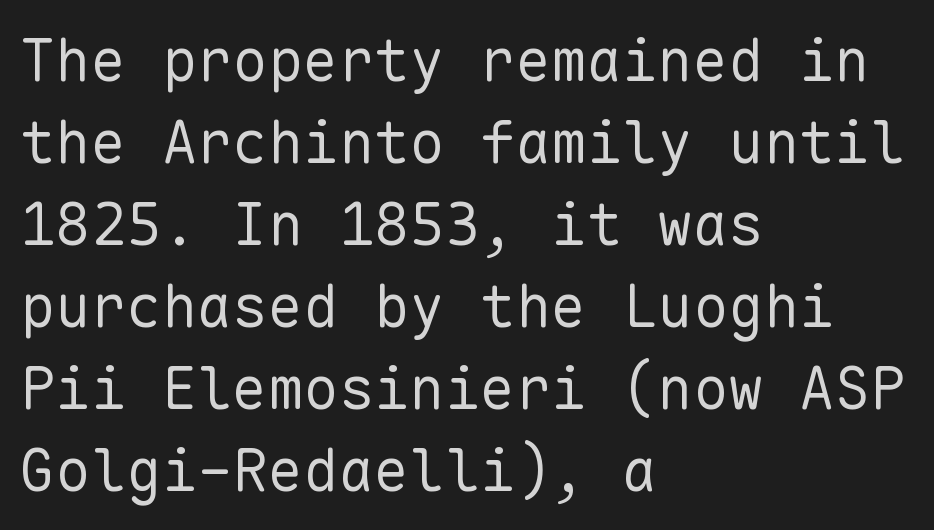
Q: Is the text bold? A: No.
Q: Is the text italic (slanted)? A: No, it is upright.
Q: Is the typeface a serif or a sans-serif typeface? A: Sans-serif.
Q: Is the text underlined? A: No.
Q: How is the paragraph aligned? A: Left-aligned.
Q: Is the spacing between letters normal or unusually wide? A: Normal.
Q: Is the spacing between lines tight, normal or loose? A: Normal.
Q: Width (condensed, normal, or wide)? A: Normal.
Q: Stroke contrast? A: Low.
Q: x-height? A: Medium.
Q: Monospaced? A: Yes.
